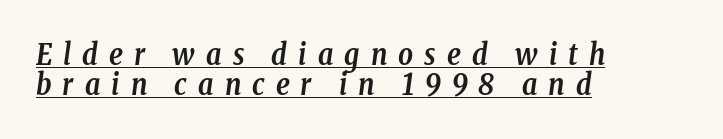
Q: Is the text bold? A: Yes.
Q: Is the text italic (slanted)? A: Yes, it leans right by about 8 degrees.
Q: Is the typeface a serif or a sans-serif typeface? A: Serif.
Q: Is the text underlined? A: Yes.
Q: How is the paragraph aligned? A: Left-aligned.
Q: Is the spacing between letters normal or unusually wide? A: Unusually wide.
Q: Is the spacing between lines tight, normal or loose? A: Tight.
Q: Width (condensed, normal, or wide)? A: Condensed.
Q: Stroke contrast? A: Low.
Q: x-height? A: Medium.
Q: Monospaced? A: No.
